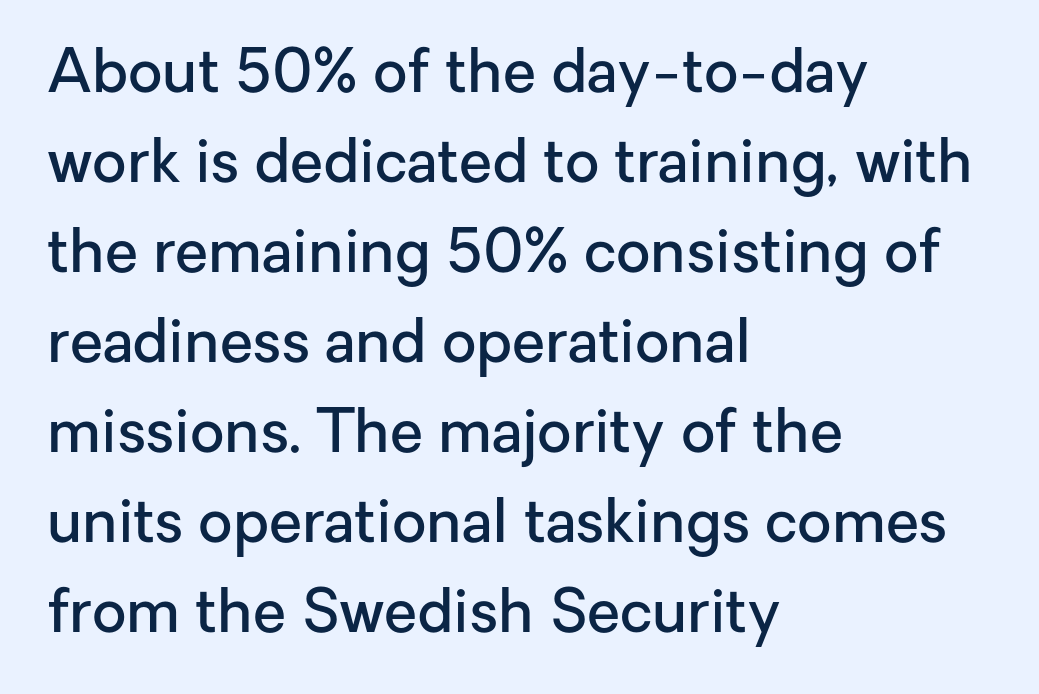
Emphasis by weight is partial: semibold. The typesetter chose a ragged-right arrangement here. Think of a printed novel: that variable character pitch is what you see here. You can tell from the bare stems that sans-serif type was used.
